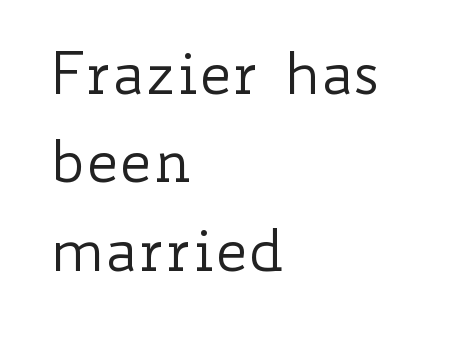
{"italic": "no", "bold": "no", "weight": "regular", "width": "wide", "stroke_contrast": "low", "x_height": "small", "monospaced": "no", "underline": "no", "align": "left", "line_spacing": "normal", "line_spacing_ratio": 1.5, "letter_spacing": "normal", "letter_spacing_em": 0.0, "glyph_px": 59}
